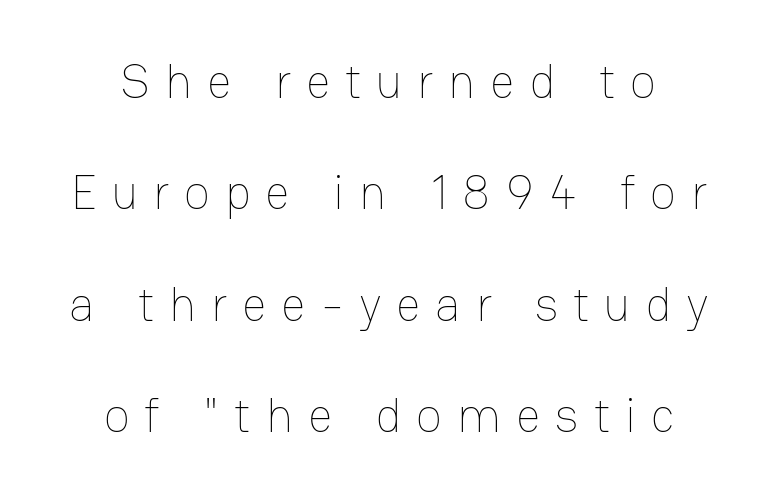
The image shows 48 px thin type, upright; set centered, loose line spacing (2.32x), unusually wide letter spacing (+0.31 em), not underlined; low stroke contrast and a medium x-height.
